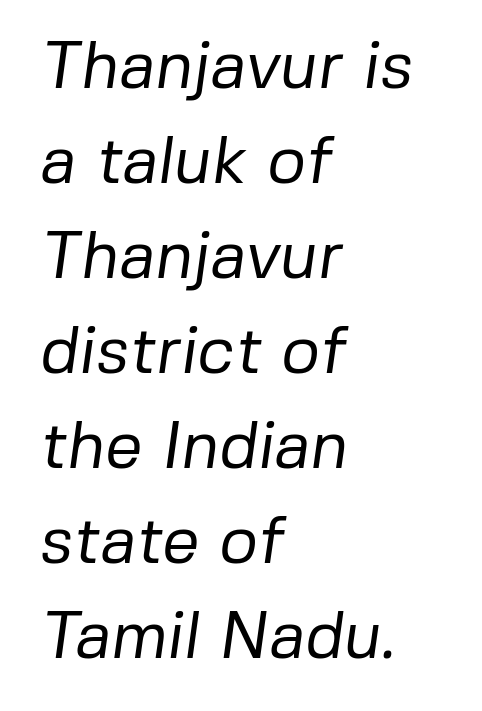
{"serif": "no", "bold": "no", "weight": "regular", "width": "normal", "stroke_contrast": "low", "x_height": "medium", "monospaced": "no", "underline": "no", "align": "left", "line_spacing": "normal", "line_spacing_ratio": 1.44, "letter_spacing": "normal", "letter_spacing_em": 0.0, "glyph_px": 66}
